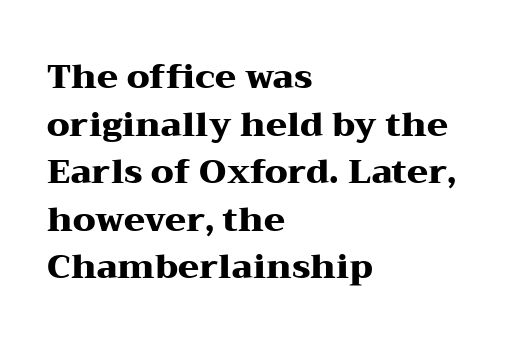
The image shows 34 px heavy, wide serif type, upright; set left-aligned, normal line spacing (1.4x), normal letter spacing, not underlined; medium stroke contrast and a medium x-height.
